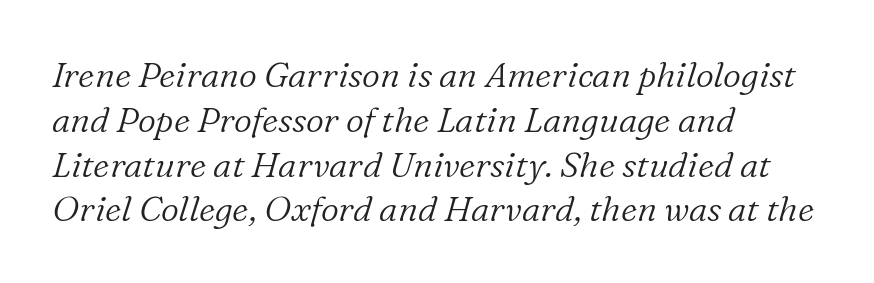
Q: Is the text bold? A: No.
Q: Is the text italic (slanted)? A: Yes, it leans right by about 16 degrees.
Q: Is the typeface a serif or a sans-serif typeface? A: Serif.
Q: Is the text underlined? A: No.
Q: How is the paragraph aligned? A: Left-aligned.
Q: Is the spacing between letters normal or unusually wide? A: Normal.
Q: Is the spacing between lines tight, normal or loose? A: Normal.
Q: Width (condensed, normal, or wide)? A: Normal.
Q: Stroke contrast? A: Low.
Q: x-height? A: Medium.
Q: Monospaced? A: No.
